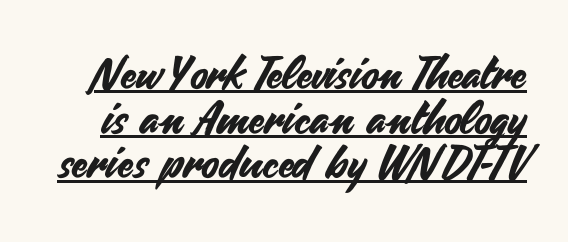
Is the letter spacing exaggerated? No — it looks like the ordinary default. A typesetter would call this proportional, since set widths differ per character. In terms of leading, this rendering errs on the cramped side. Like a heading marked for emphasis, these lines bear an underscore. Unlike a traditional serif, this face leaves its strokes unadorned.
